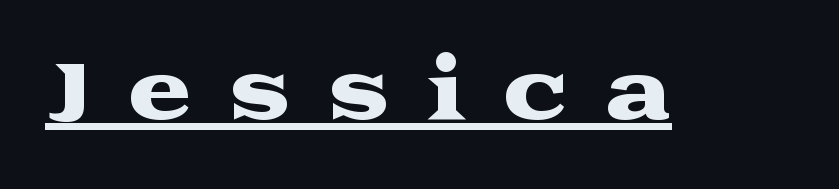
Q: Is the text italic (slanted)? A: No, it is upright.
Q: Is the typeface a serif or a sans-serif typeface? A: Serif.
Q: Is the text underlined? A: Yes.
Q: Is the spacing between letters normal or unusually wide? A: Unusually wide.
Q: Width (condensed, normal, or wide)? A: Wide.
Q: Stroke contrast? A: Medium.
Q: x-height? A: Medium.
Q: Monospaced? A: No.
